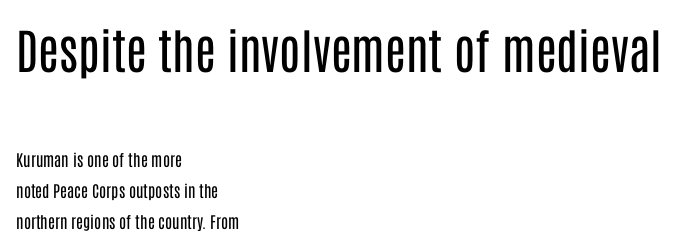
Q: Is the text bold? A: No.
Q: Is the text italic (slanted)? A: No, it is upright.
Q: Is the typeface a serif or a sans-serif typeface? A: Sans-serif.
Q: Is the text underlined? A: No.
Q: How is the paragraph aligned? A: Left-aligned.
Q: Is the spacing between letters normal or unusually wide? A: Normal.
Q: Is the spacing between lines tight, normal or loose? A: Loose.
Q: Which block of text is set in a larger size, the first (top) or the second (bottom)? A: The first (top) one.
Q: Width (condensed, normal, or wide)? A: Condensed.
Q: Stroke contrast? A: Low.
Q: x-height? A: Large.
Q: Monospaced? A: No.
